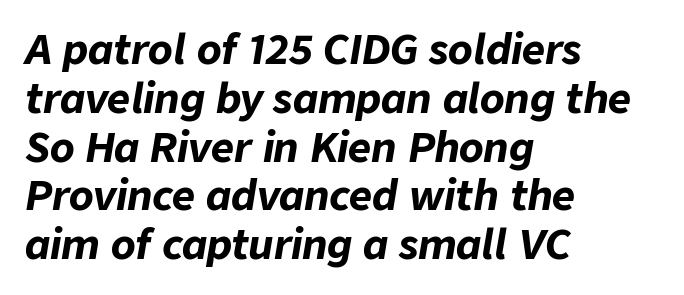
{"italic": "yes", "lean": "right", "slant_degrees": 9, "bold": "yes", "weight": "bold", "width": "normal", "stroke_contrast": "low", "x_height": "medium", "monospaced": "no", "underline": "no", "align": "left", "line_spacing_ratio": 1.22, "letter_spacing": "normal", "letter_spacing_em": 0.0, "glyph_px": 40}
